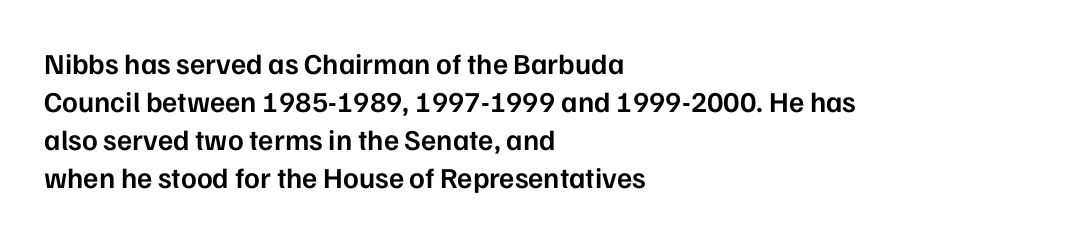
Reading down the column, the eye jumps a familiar distance to each next line. A typesetter would mark this as roman, not italic. If you drew a ruler down the left edge, every line would touch it. A sans-serif font was chosen for this passage. Honestly, the letter spacing is just normal — you wouldn't notice it. The gap between lines stays unmarked.
